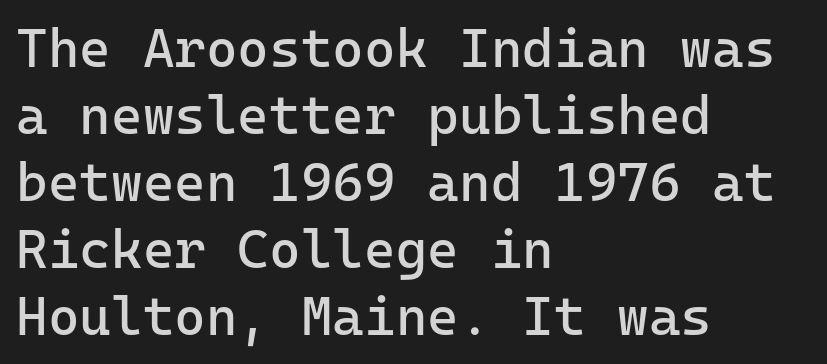
Q: Is the text bold? A: No.
Q: Is the text italic (slanted)? A: No, it is upright.
Q: Is the typeface a serif or a sans-serif typeface? A: Sans-serif.
Q: Is the text underlined? A: No.
Q: How is the paragraph aligned? A: Left-aligned.
Q: Is the spacing between letters normal or unusually wide? A: Normal.
Q: Width (condensed, normal, or wide)? A: Normal.
Q: Stroke contrast? A: Low.
Q: x-height? A: Medium.
Q: Monospaced? A: Yes.
